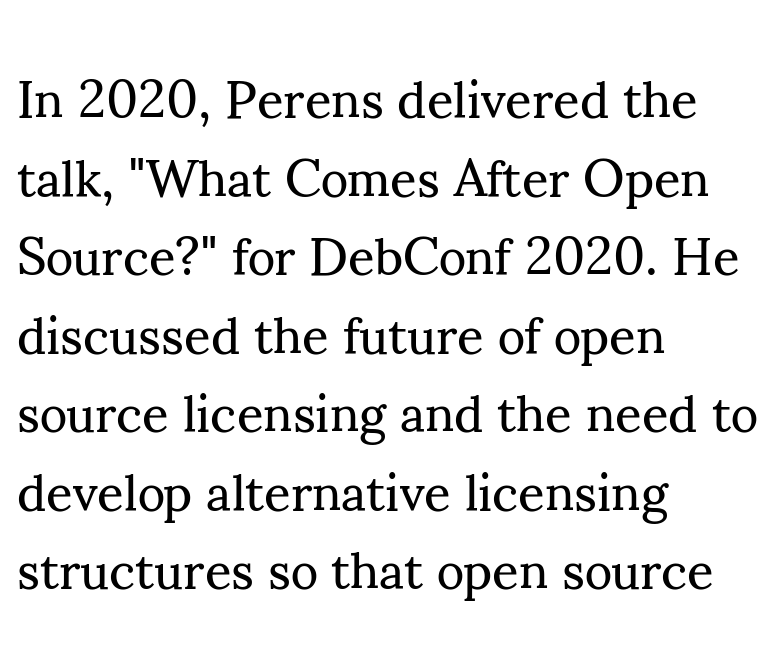
Proportional: the letters do not fall into vertical columns. Each stroke keeps to a modest, everyday thickness or less. The passage is arranged the way most books set body copy — flush left. Students, note that the glyphs here touch the page at normal intervals. Ordinary non-slanted type is in use.
